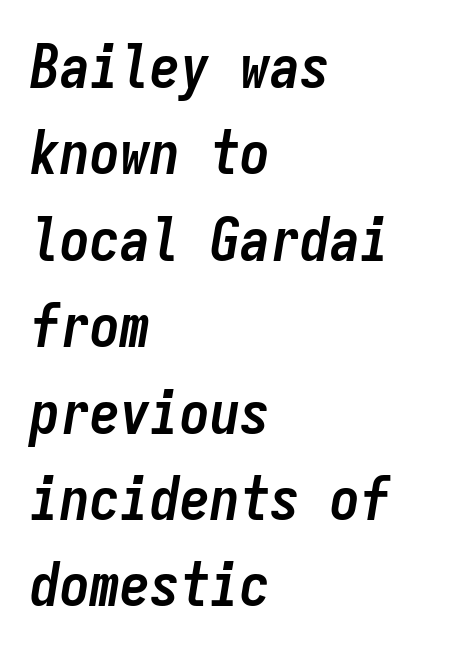
Nothing unusual about the tracking: characters are spaced as the font intends. Glance below the letters and you will spot only blank space. These lines are rendered in a fixed-pitch font. Horizontal bands of white between lines are of average thickness. Stroke thickness is high; the sample reads as a true bold. The rag falls on the right side of this text block.
